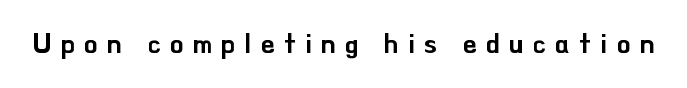
{"italic": "no", "underline": "no", "letter_spacing": "wide", "letter_spacing_em": 0.36, "glyph_px": 27}
